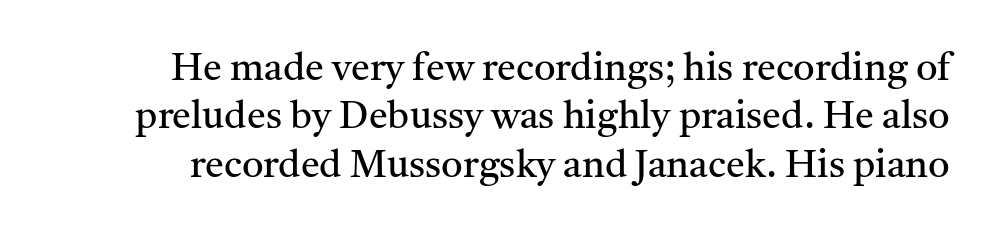
The image shows 38 px regular-weight serif type, upright; set normal line spacing (1.27x), normal letter spacing, not underlined; medium stroke contrast and a medium x-height.
